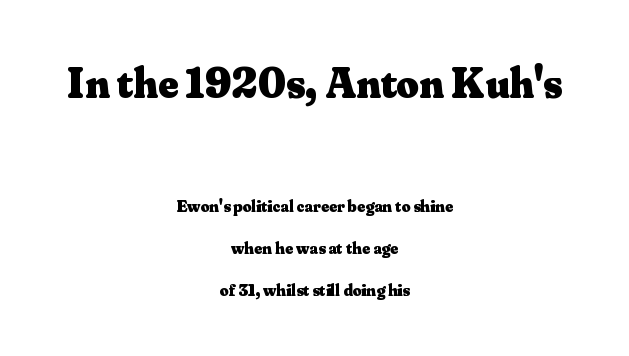
The passage shown is emphatically bold. Proportional: the letters do not fall into vertical columns. A roman cut, with each character standing at attention. The characters display serif detailing at their extremities. This rendering features lettering with no underline. Regarding leading, the lines here are spaced well apart.
